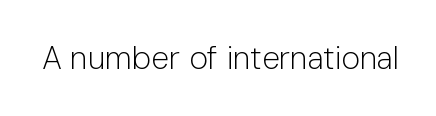
Q: Is the text bold? A: No.
Q: Is the text italic (slanted)? A: No, it is upright.
Q: Is the typeface a serif or a sans-serif typeface? A: Sans-serif.
Q: Is the text underlined? A: No.
Q: Is the spacing between letters normal or unusually wide? A: Normal.
Q: Width (condensed, normal, or wide)? A: Normal.
Q: Stroke contrast? A: Low.
Q: x-height? A: Medium.
Q: Monospaced? A: No.
